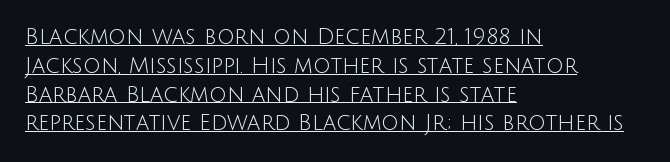
The horizontal fit of the characters is conventional and even. Heft: none added — not bold. Does a line run under the words? Yes, clearly. Honestly, the row spacing looks completely unremarkable. These lines were composed using upright roman letters. Horizontally, the lines are justified to the leading edge only.
